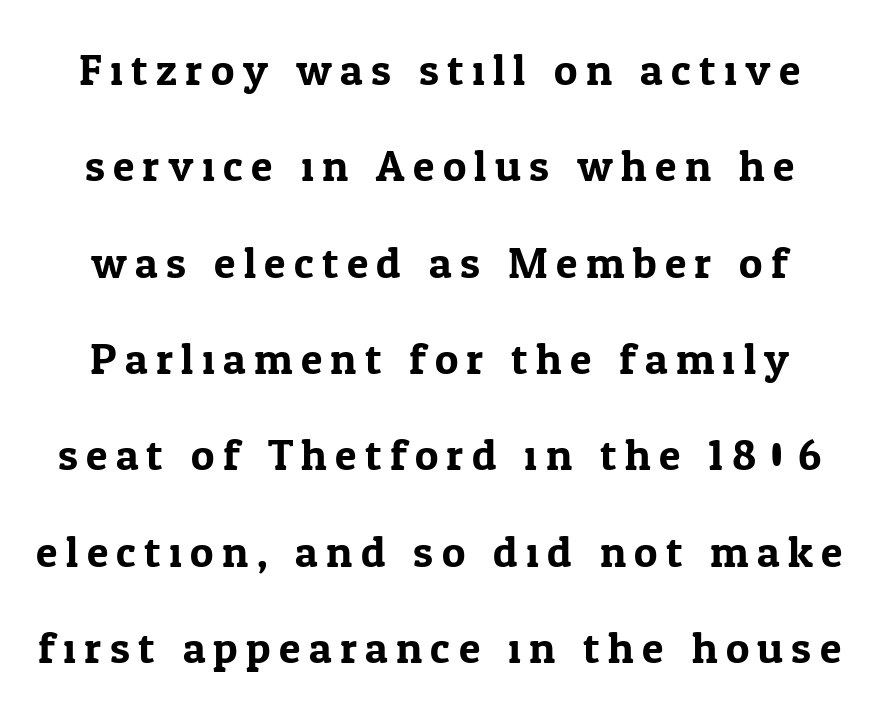
{"serif": "yes", "italic": "no", "width": "normal", "stroke_contrast": "low", "x_height": "medium", "monospaced": "no", "underline": "no", "line_spacing": "loose", "line_spacing_ratio": 2.19, "glyph_px": 44}
